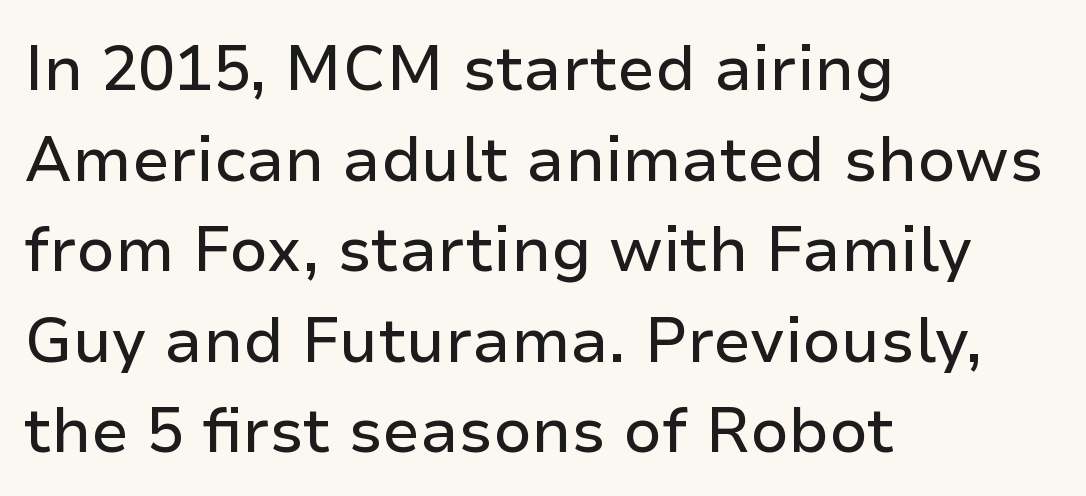
The image shows 62 px sans-serif type, upright; set left-aligned, normal line spacing (1.46x), normal letter spacing, not underlined; low stroke contrast and a medium x-height.
